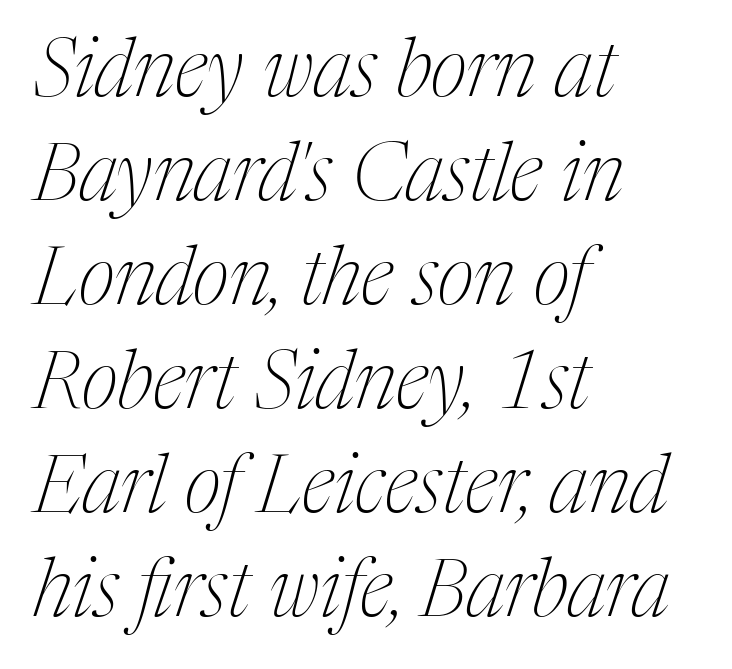
Q: Is the text bold? A: No.
Q: Is the text italic (slanted)? A: Yes, it leans right by about 17 degrees.
Q: Is the typeface a serif or a sans-serif typeface? A: Serif.
Q: Is the text underlined? A: No.
Q: How is the paragraph aligned? A: Left-aligned.
Q: Is the spacing between letters normal or unusually wide? A: Normal.
Q: Is the spacing between lines tight, normal or loose? A: Normal.
Q: Width (condensed, normal, or wide)? A: Condensed.
Q: Stroke contrast? A: Medium.
Q: x-height? A: Medium.
Q: Monospaced? A: No.
